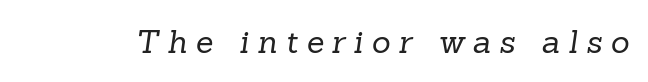
Q: Is the text bold? A: No.
Q: Is the typeface a serif or a sans-serif typeface? A: Serif.
Q: Is the text underlined? A: No.
Q: Is the spacing between letters normal or unusually wide? A: Unusually wide.
Q: Width (condensed, normal, or wide)? A: Normal.
Q: Stroke contrast? A: Low.
Q: x-height? A: Medium.
Q: Monospaced? A: No.
